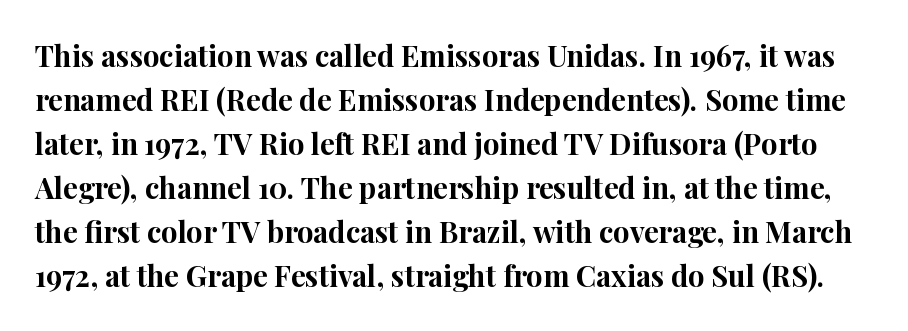
Q: Is the text bold? A: Yes.
Q: Is the text italic (slanted)? A: No, it is upright.
Q: Is the typeface a serif or a sans-serif typeface? A: Serif.
Q: Is the text underlined? A: No.
Q: Is the spacing between letters normal or unusually wide? A: Normal.
Q: Is the spacing between lines tight, normal or loose? A: Normal.
Q: Width (condensed, normal, or wide)? A: Normal.
Q: Stroke contrast? A: High.
Q: x-height? A: Medium.
Q: Monospaced? A: No.
